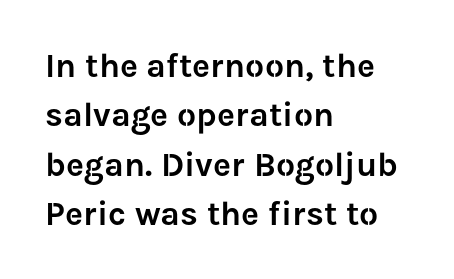
Q: Is the text italic (slanted)? A: No, it is upright.
Q: Is the typeface a serif or a sans-serif typeface? A: Sans-serif.
Q: Is the text underlined? A: No.
Q: How is the paragraph aligned? A: Left-aligned.
Q: Is the spacing between letters normal or unusually wide? A: Normal.
Q: Is the spacing between lines tight, normal or loose? A: Normal.
Q: Width (condensed, normal, or wide)? A: Normal.
Q: Stroke contrast? A: Low.
Q: x-height? A: Medium.
Q: Monospaced? A: No.
